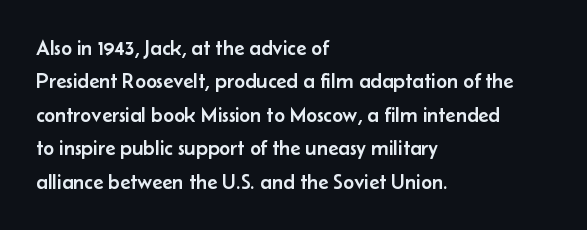
The image shows 21 px text type, upright; set left-aligned, normal line spacing (1.59x), normal letter spacing, not underlined.
